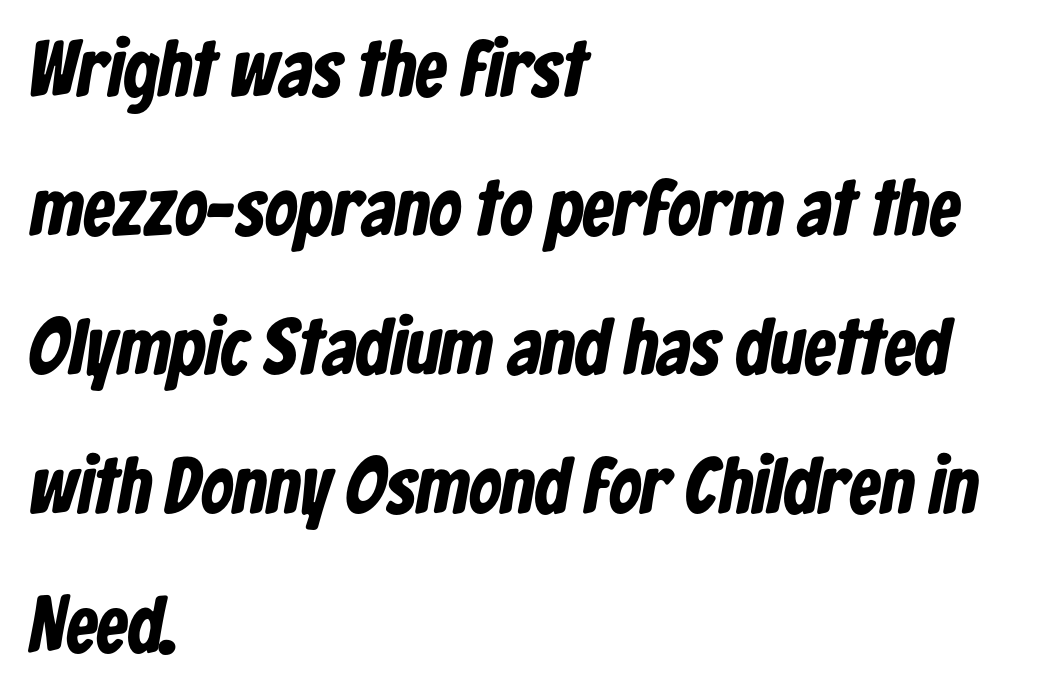
The image shows 79 px bold, condensed sans-serif type; set left-aligned, line spacing 1.76x, normal letter spacing, not underlined; low stroke contrast and a medium x-height.
